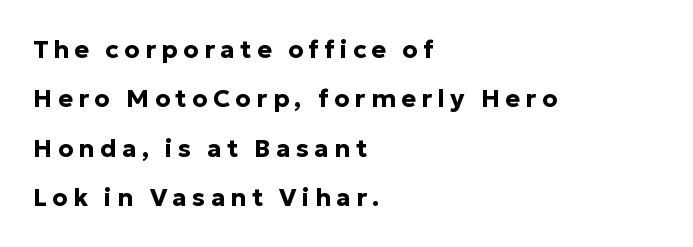
The image shows 25 px bold type, upright; set left-aligned, loose line spacing (1.98x), unusually wide letter spacing (+0.21 em), not underlined.
